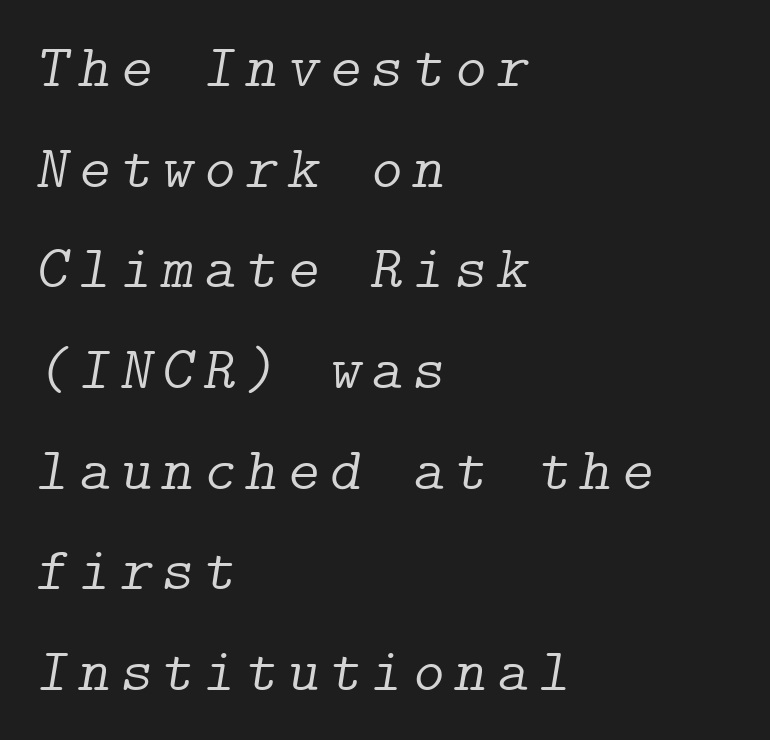
The image shows 61 px light serif type, italic (leaning right); set left-aligned, normal line spacing (1.65x), not underlined; low stroke contrast and a medium x-height.
